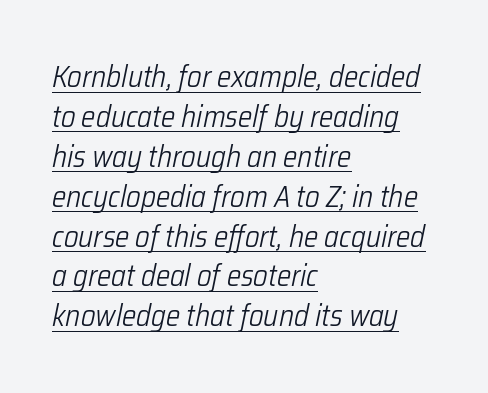
Q: Is the text bold? A: No.
Q: Is the text italic (slanted)? A: Yes, it leans right by about 12 degrees.
Q: Is the text underlined? A: Yes.
Q: How is the paragraph aligned? A: Left-aligned.
Q: Is the spacing between letters normal or unusually wide? A: Normal.
Q: Is the spacing between lines tight, normal or loose? A: Normal.
Q: Width (condensed, normal, or wide)? A: Condensed.
Q: Stroke contrast? A: Low.
Q: x-height? A: Medium.
Q: Monospaced? A: No.
